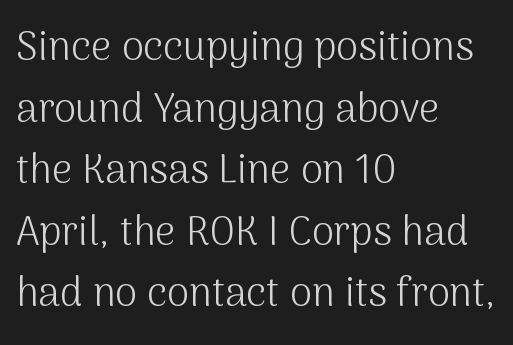
Q: Is the text bold? A: No.
Q: Is the text italic (slanted)? A: No, it is upright.
Q: Is the typeface a serif or a sans-serif typeface? A: Sans-serif.
Q: Is the text underlined? A: No.
Q: How is the paragraph aligned? A: Left-aligned.
Q: Is the spacing between letters normal or unusually wide? A: Normal.
Q: Is the spacing between lines tight, normal or loose? A: Normal.
Q: Width (condensed, normal, or wide)? A: Normal.
Q: Stroke contrast? A: Medium.
Q: x-height? A: Medium.
Q: Monospaced? A: No.
